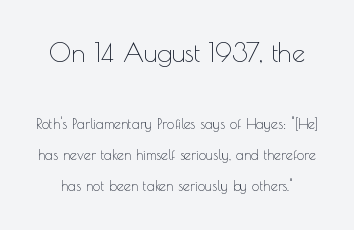
Decoration check: the copy has no underline. Observe the ordinary spacing: letters are neighbours, not strangers. Block one is the big one; block two sits smaller underneath. On a weight scale, this lands at 450 or below. Style check: upright. The space between consecutive lines is lavish.
